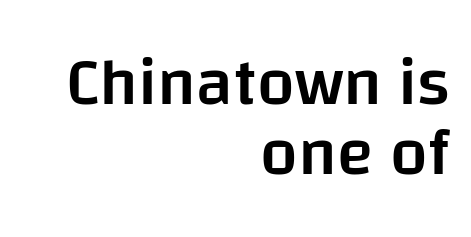
The image shows 67 px semibold sans-serif type, upright; set right-aligned, tight line spacing (1.04x), normal letter spacing, not underlined; low stroke contrast and a large x-height.
